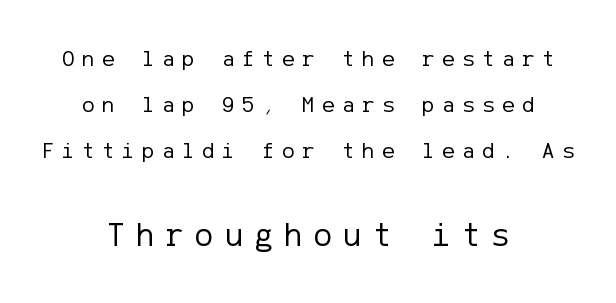
Q: Is the text bold? A: No.
Q: Is the text italic (slanted)? A: No, it is upright.
Q: Is the typeface a serif or a sans-serif typeface? A: Sans-serif.
Q: Is the text underlined? A: No.
Q: How is the paragraph aligned? A: Centered.
Q: Is the spacing between letters normal or unusually wide? A: Unusually wide.
Q: Is the spacing between lines tight, normal or loose? A: Loose.
Q: Which block of text is set in a larger size, the first (top) or the second (bottom)? A: The second (bottom) one.
Q: Width (condensed, normal, or wide)? A: Normal.
Q: Stroke contrast? A: Low.
Q: x-height? A: Medium.
